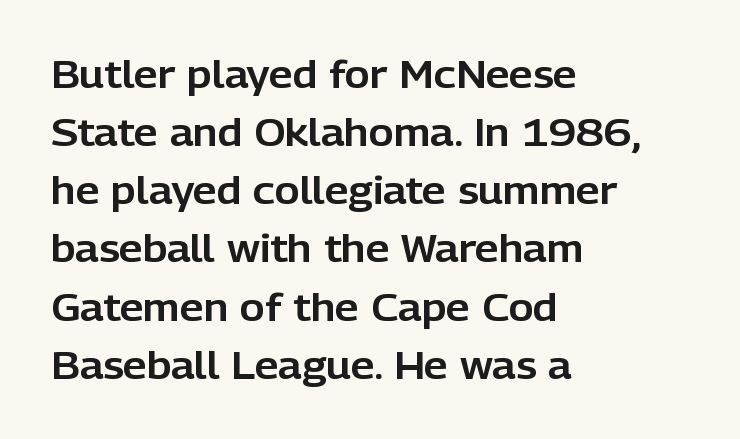
Q: Is the text italic (slanted)? A: No, it is upright.
Q: Is the typeface a serif or a sans-serif typeface? A: Sans-serif.
Q: Is the text underlined? A: No.
Q: How is the paragraph aligned? A: Left-aligned.
Q: Is the spacing between letters normal or unusually wide? A: Normal.
Q: Is the spacing between lines tight, normal or loose? A: Normal.
Q: Width (condensed, normal, or wide)? A: Normal.
Q: Stroke contrast? A: Low.
Q: x-height? A: Medium.
Q: Monospaced? A: No.
